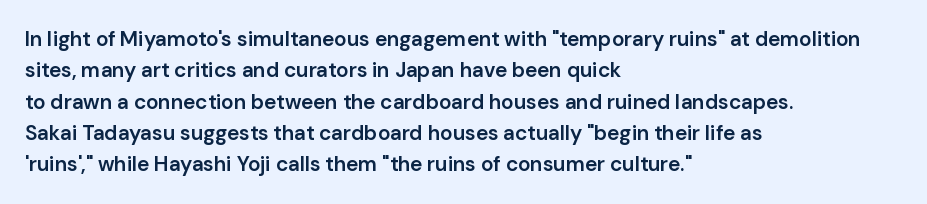
Q: Is the text bold? A: Semi-bold.
Q: Is the text italic (slanted)? A: No, it is upright.
Q: Is the text underlined? A: No.
Q: How is the paragraph aligned? A: Left-aligned.
Q: Is the spacing between letters normal or unusually wide? A: Normal.
Q: Is the spacing between lines tight, normal or loose? A: Normal.
